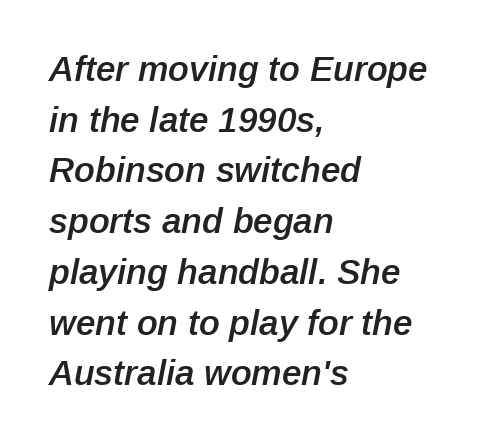
Q: Is the text bold? A: Semi-bold.
Q: Is the text italic (slanted)? A: Yes, it leans right by about 12 degrees.
Q: Is the text underlined? A: No.
Q: How is the paragraph aligned? A: Left-aligned.
Q: Is the spacing between letters normal or unusually wide? A: Normal.
Q: Is the spacing between lines tight, normal or loose? A: Normal.
Q: Width (condensed, normal, or wide)? A: Normal.
Q: Stroke contrast? A: Low.
Q: x-height? A: Medium.
Q: Monospaced? A: No.
